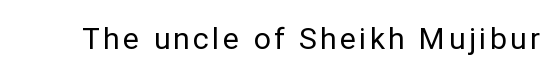
The image shows 30 px regular-weight sans-serif type, upright; set not underlined; low stroke contrast and a medium x-height.
